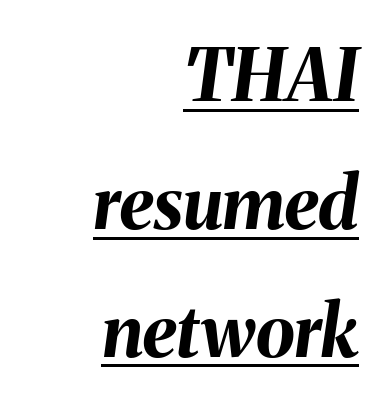
Q: Is the text bold? A: Yes.
Q: Is the text italic (slanted)? A: Yes, it leans right by about 8 degrees.
Q: Is the text underlined? A: Yes.
Q: How is the paragraph aligned? A: Right-aligned.
Q: Is the spacing between letters normal or unusually wide? A: Normal.
Q: Width (condensed, normal, or wide)? A: Normal.
Q: Stroke contrast? A: Medium.
Q: x-height? A: Medium.
Q: Monospaced? A: No.
